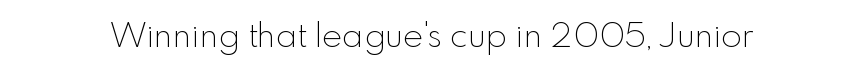
A typesetter would call this zero additional tracking. The font sits on the lighter half of the weight spectrum, regular included. The rendering shows plain stroke endings on the letterforms — a sans-serif design. Each letter keeps its own natural width here, so spacing adapts to shape. The zone under the glyphs is completely vacant.
